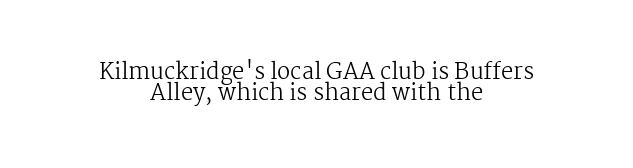
Q: Is the text bold? A: No.
Q: Is the text italic (slanted)? A: No, it is upright.
Q: Is the text underlined? A: No.
Q: How is the paragraph aligned? A: Centered.
Q: Is the spacing between letters normal or unusually wide? A: Normal.
Q: Is the spacing between lines tight, normal or loose? A: Tight.
